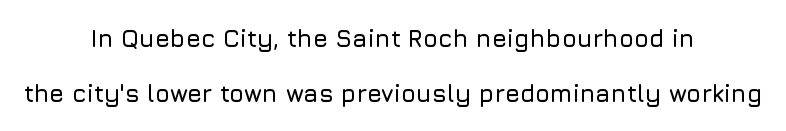
The image shows 24 px text type, upright; set centered, loose line spacing (2.29x), normal letter spacing, not underlined.
